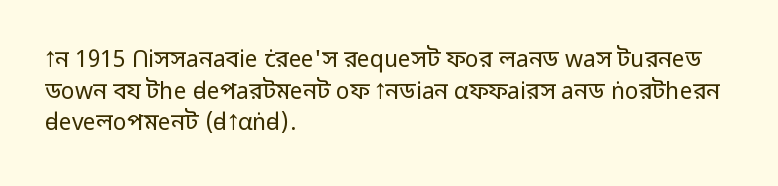
The image shows 23 px text type, upright; set left-aligned, normal line spacing (1.38x), normal letter spacing, not underlined.
